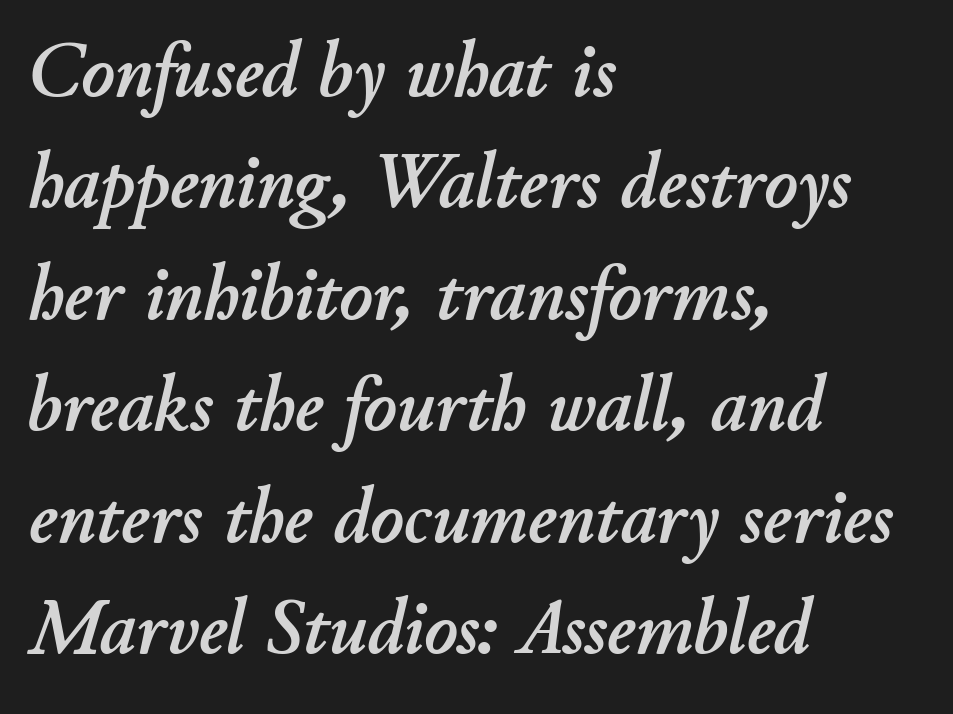
The image shows 79 px text type, italic (leaning right); set left-aligned, normal line spacing (1.41x), normal letter spacing, not underlined; low stroke contrast and a small x-height.
